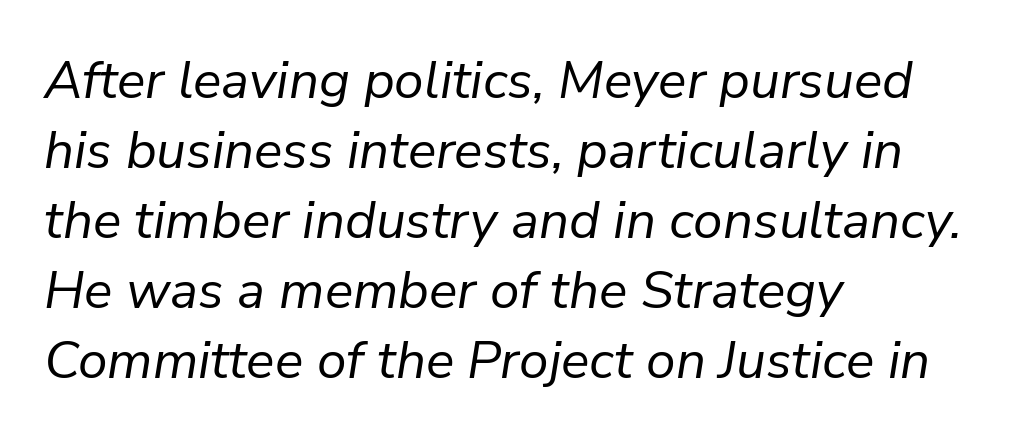
The image shows 53 px regular-weight type, italic (leaning right); set left-aligned, normal line spacing (1.32x), normal letter spacing, not underlined; low stroke contrast and a medium x-height.
